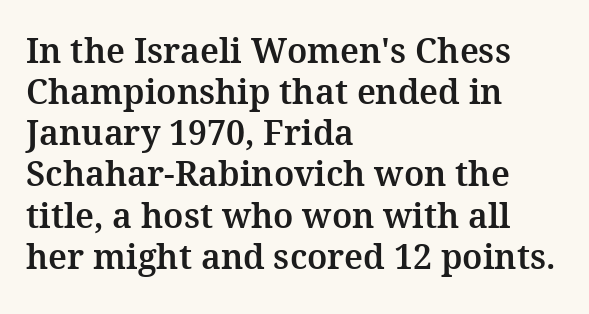
The image shows 34 px serif type, upright; set left-aligned, line spacing 1.21x, normal letter spacing, not underlined; medium stroke contrast and a medium x-height.
